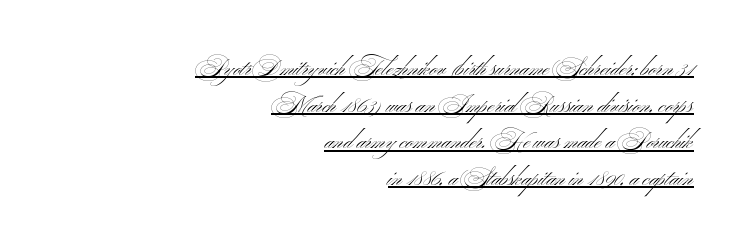
These glyphs show unthickened strokes, regular width or finer. Is there much room between lines? A standard amount, neither cramped nor airy. This sample uses plain, unmodified letter spacing. Does the copy run flush right? Yes — the right margin is perfectly even.
